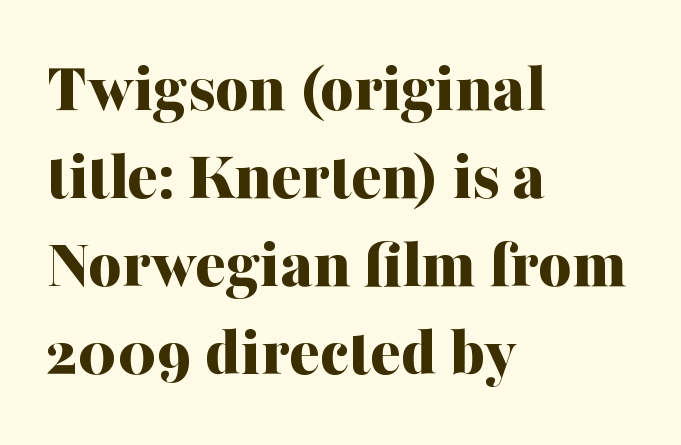
Q: Is the text bold? A: Yes.
Q: Is the text italic (slanted)? A: No, it is upright.
Q: Is the typeface a serif or a sans-serif typeface? A: Serif.
Q: Is the text underlined? A: No.
Q: How is the paragraph aligned? A: Left-aligned.
Q: Is the spacing between letters normal or unusually wide? A: Normal.
Q: Width (condensed, normal, or wide)? A: Normal.
Q: Stroke contrast? A: Medium.
Q: x-height? A: Medium.
Q: Monospaced? A: No.
